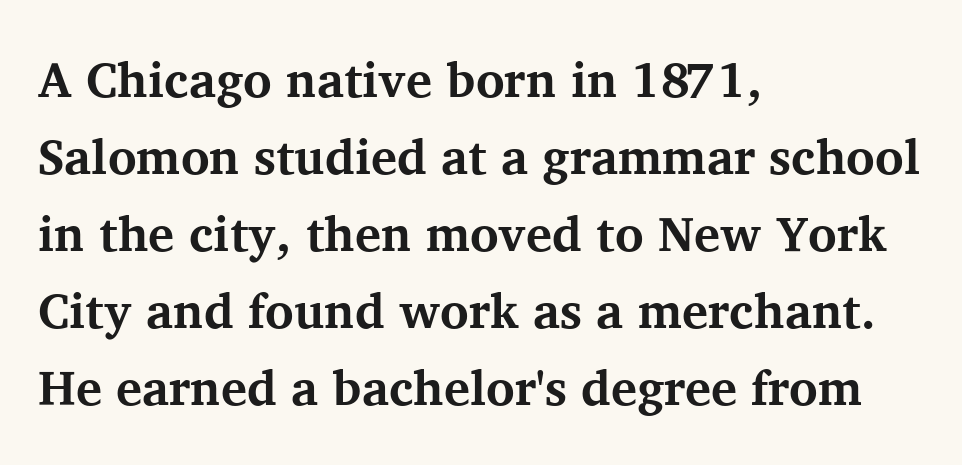
The image shows 49 px bold serif type, upright; set left-aligned, normal line spacing (1.57x), normal letter spacing, not underlined; medium stroke contrast and a medium x-height.
